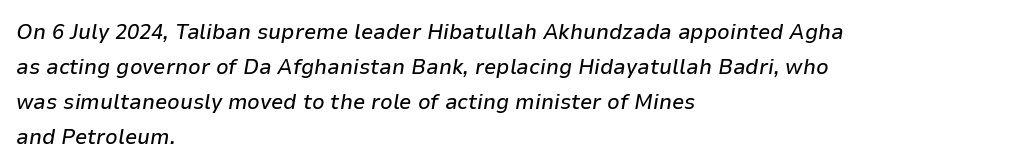
The image shows 22 px text type, italic (leaning right); set left-aligned, normal line spacing (1.59x), normal letter spacing, not underlined.
